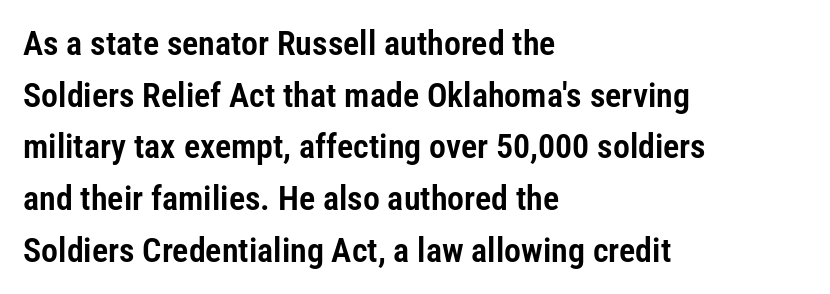
{"serif": "no", "italic": "no", "width": "condensed", "stroke_contrast": "low", "x_height": "medium", "monospaced": "no", "underline": "no", "align": "left", "line_spacing": "normal", "line_spacing_ratio": 1.52, "letter_spacing": "normal", "letter_spacing_em": 0.0, "glyph_px": 34}
